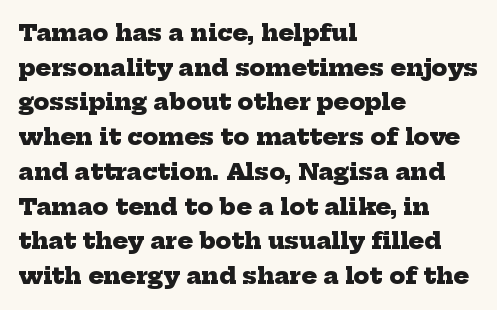
The image shows 23 px bold type; set left-aligned, normal line spacing (1.51x), normal letter spacing, not underlined.
